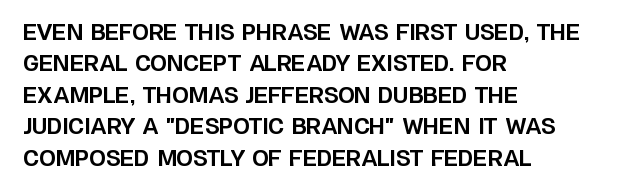
Q: Is the text bold? A: Yes.
Q: Is the text italic (slanted)? A: No, it is upright.
Q: Is the text underlined? A: No.
Q: How is the paragraph aligned? A: Left-aligned.
Q: Is the spacing between letters normal or unusually wide? A: Normal.
Q: Is the spacing between lines tight, normal or loose? A: Normal.
